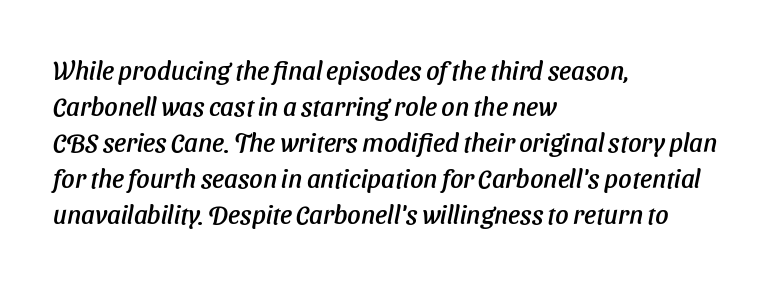
Q: Is the text italic (slanted)? A: Yes, it leans right by about 11 degrees.
Q: Is the text underlined? A: No.
Q: How is the paragraph aligned? A: Left-aligned.
Q: Is the spacing between letters normal or unusually wide? A: Normal.
Q: Is the spacing between lines tight, normal or loose? A: Normal.
